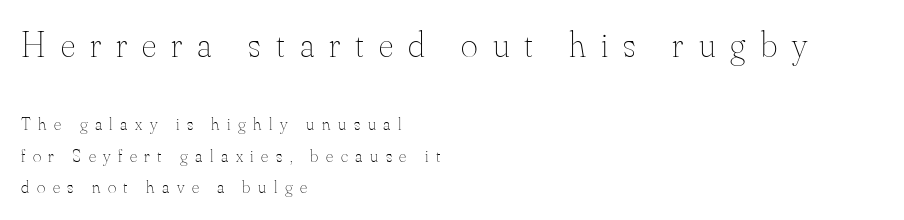
Q: Is the text bold? A: No.
Q: Is the text italic (slanted)? A: No, it is upright.
Q: Is the text underlined? A: No.
Q: How is the paragraph aligned? A: Left-aligned.
Q: Is the spacing between letters normal or unusually wide? A: Unusually wide.
Q: Which block of text is set in a larger size, the first (top) or the second (bottom)? A: The first (top) one.
Q: Width (condensed, normal, or wide)? A: Normal.
Q: Stroke contrast? A: Medium.
Q: x-height? A: Small.
Q: Monospaced? A: No.
